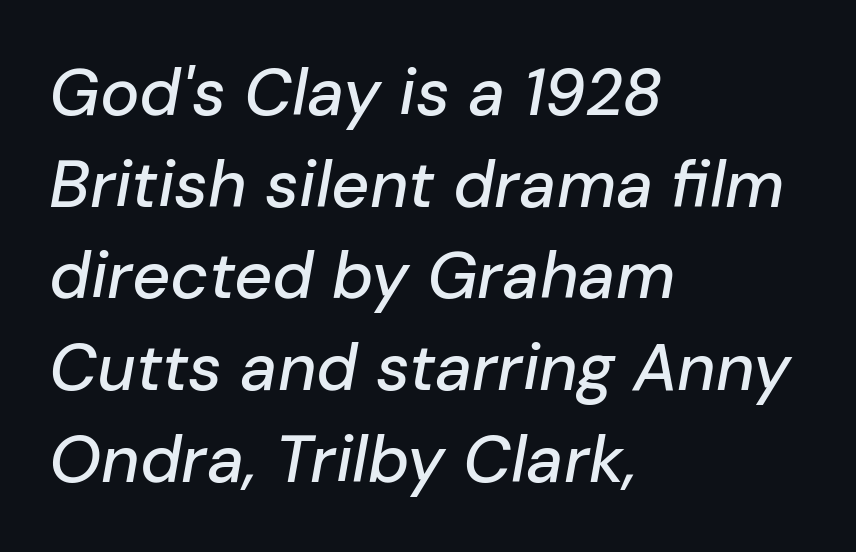
The image shows 66 px text type, italic (leaning right); set left-aligned, normal line spacing (1.39x), normal letter spacing, not underlined; low stroke contrast and a medium x-height.
